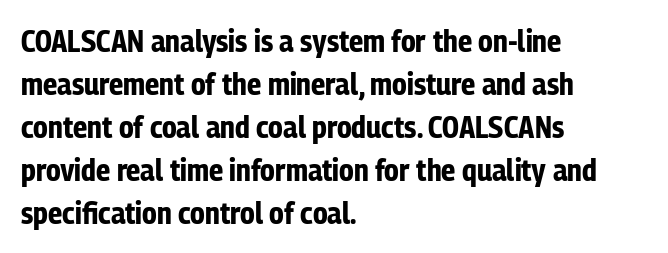
Short and long lines alike share a common starting point at left. The passage shown is typed in a proportional face where columns would drift. The rendering shows plain stroke endings on the letterforms — a sans-serif design. Between one letter and the next there's only the usual sliver of space.
